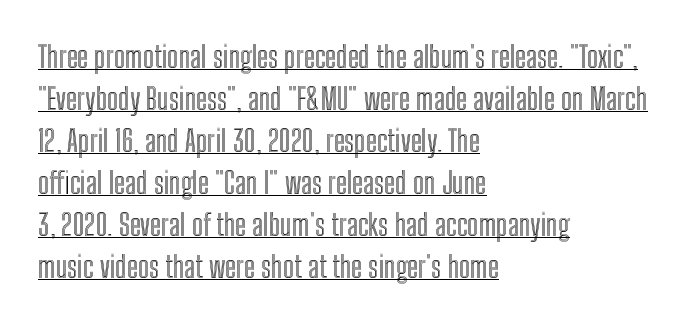
Looks like someone drew a line under every word here. The face used here is rendered with its standard letterfit. Does the leading feel generous? No, just average. If you drew a line through each stem, it would be perfectly vertical. A typesetter would call this proportional, since set widths differ per character. These lines are set flush left with a ragged right edge.
